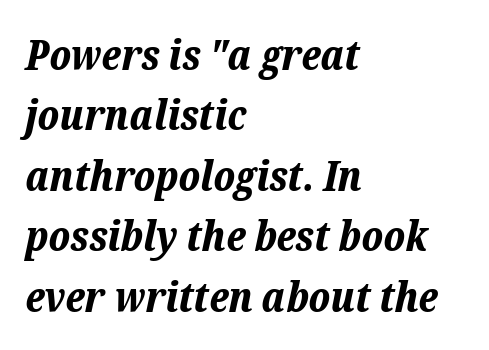
{"italic": "yes", "lean": "right", "slant_degrees": 12, "bold": "yes", "weight": "bold", "width": "normal", "stroke_contrast": "low", "x_height": "medium", "monospaced": "no", "underline": "no", "align": "left", "line_spacing": "normal", "line_spacing_ratio": 1.44, "letter_spacing": "normal", "letter_spacing_em": 0.0, "glyph_px": 42}
